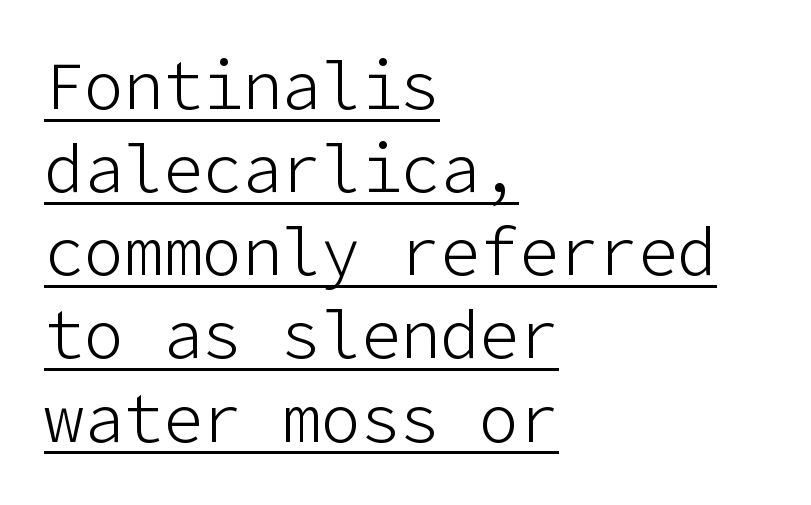
The image shows 66 px light sans-serif type, upright; set left-aligned, normal line spacing (1.26x), normal letter spacing, underlined; low stroke contrast and a medium x-height.
